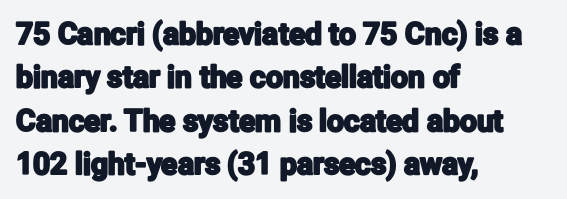
{"serif": "no", "italic": "no", "width": "condensed", "stroke_contrast": "low", "x_height": "medium", "monospaced": "no", "underline": "no", "align": "left", "line_spacing": "normal", "line_spacing_ratio": 1.45, "letter_spacing": "normal", "letter_spacing_em": 0.0, "glyph_px": 30}
